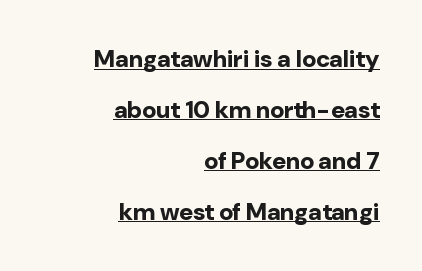
{"italic": "no", "bold": "yes", "underline": "yes", "align": "right", "line_spacing": "loose", "line_spacing_ratio": 2.12, "letter_spacing": "normal", "letter_spacing_em": 0.0, "glyph_px": 24}
